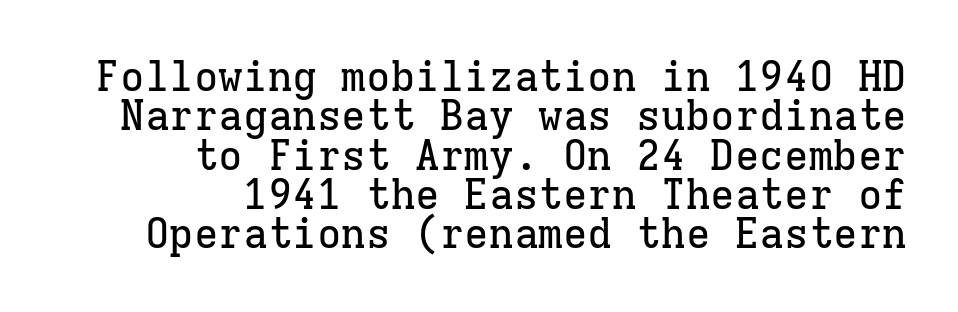
{"serif": "yes", "italic": "no", "width": "normal", "stroke_contrast": "low", "x_height": "medium", "monospaced": "yes", "underline": "no", "align": "right", "line_spacing": "tight", "line_spacing_ratio": 0.96, "letter_spacing": "normal", "letter_spacing_em": 0.0, "glyph_px": 41}
